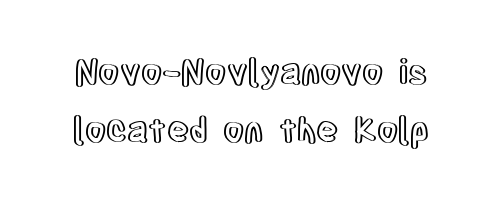
These lines were composed using upright roman letters. Look at the tracking — it's just the regular setting, nothing added. Just letters on the line, the space beneath them empty. The letters advance in unequal steps, a hallmark of proportional type.
